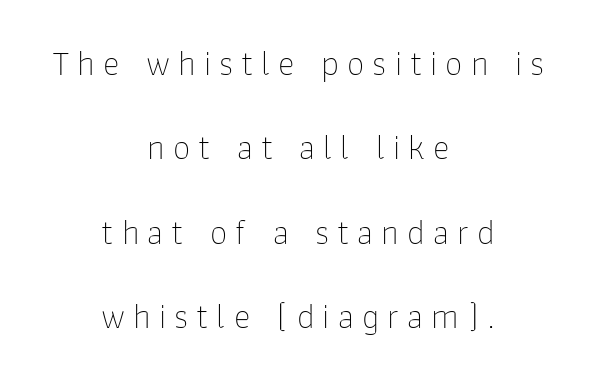
Q: Is the text bold? A: No.
Q: Is the text italic (slanted)? A: No, it is upright.
Q: Is the typeface a serif or a sans-serif typeface? A: Sans-serif.
Q: Is the text underlined? A: No.
Q: How is the paragraph aligned? A: Centered.
Q: Is the spacing between letters normal or unusually wide? A: Unusually wide.
Q: Is the spacing between lines tight, normal or loose? A: Loose.
Q: Width (condensed, normal, or wide)? A: Normal.
Q: Stroke contrast? A: Low.
Q: x-height? A: Medium.
Q: Monospaced? A: No.
